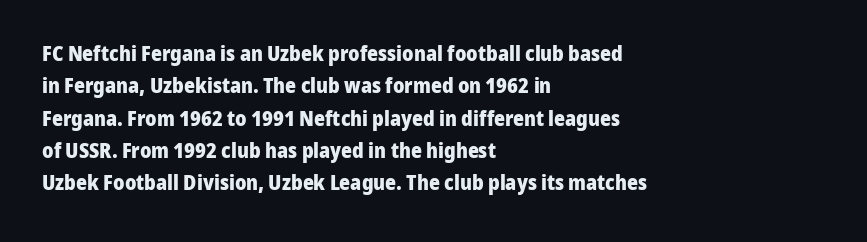
Q: Is the text bold? A: Yes.
Q: Is the text italic (slanted)? A: No, it is upright.
Q: Is the text underlined? A: No.
Q: How is the paragraph aligned? A: Left-aligned.
Q: Is the spacing between letters normal or unusually wide? A: Normal.
Q: Is the spacing between lines tight, normal or loose? A: Normal.
